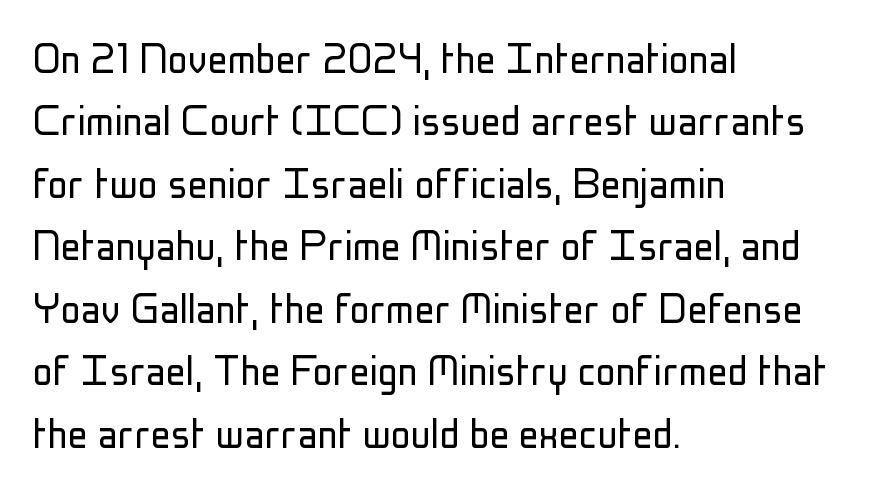
The typesetter chose a ragged-right arrangement here. The face used here is proportionally spaced, like ordinary book or web type. These glyphs show unthickened strokes, regular width or finer. The letterforms sit shoulder to shoulder at normal distance.
